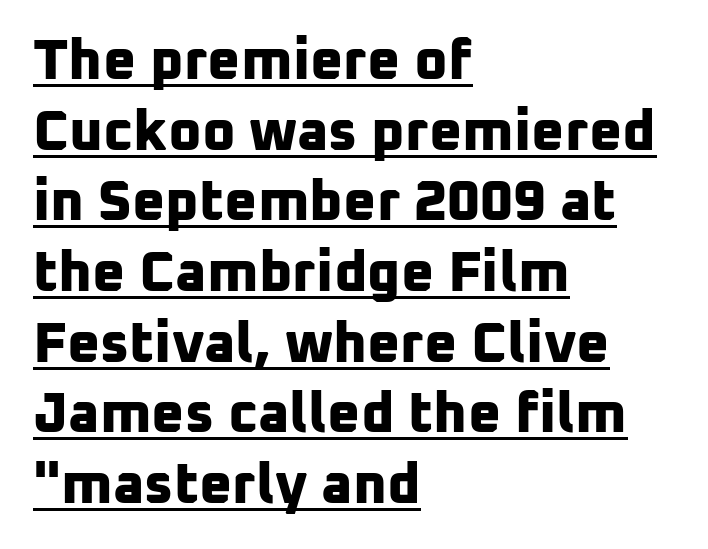
The image shows 57 px bold sans-serif type; set left-aligned, line spacing 1.24x, normal letter spacing, underlined; low stroke contrast and a medium x-height.
